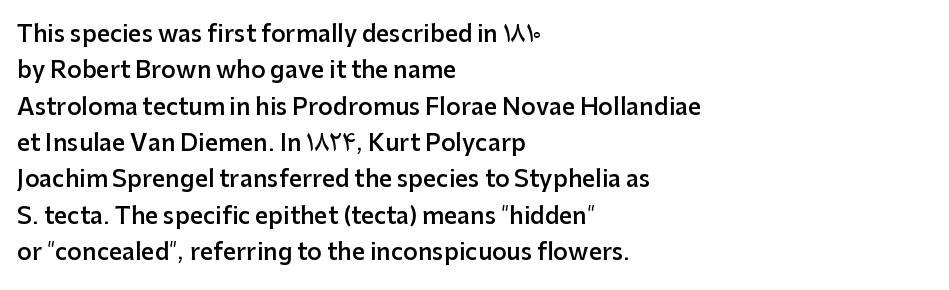
{"italic": "no", "bold": "semi", "underline": "no", "align": "left", "line_spacing": "normal", "line_spacing_ratio": 1.58, "letter_spacing": "normal", "letter_spacing_em": 0.0, "glyph_px": 23}
